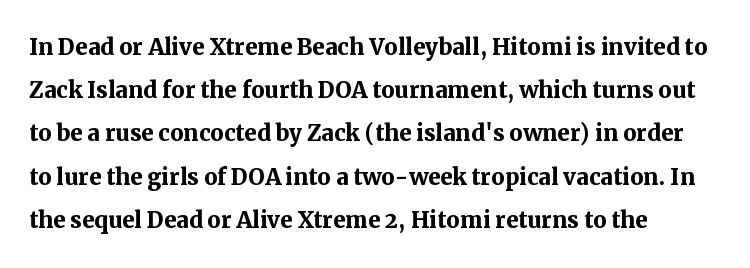
{"serif": "yes", "italic": "no", "bold": "yes", "weight": "semibold", "width": "normal", "stroke_contrast": "medium", "x_height": "medium", "monospaced": "no", "underline": "no", "align": "left", "line_spacing": "normal", "line_spacing_ratio": 1.44, "letter_spacing": "normal", "letter_spacing_em": 0.0, "glyph_px": 30}
